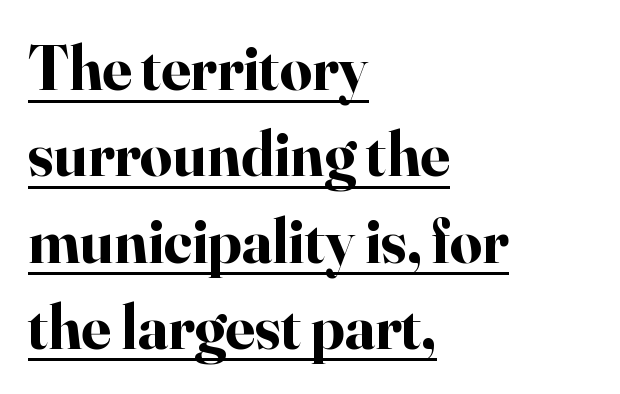
The image shows 63 px bold serif type, upright; set left-aligned, normal line spacing (1.37x), normal letter spacing, underlined; high stroke contrast and a small x-height.
